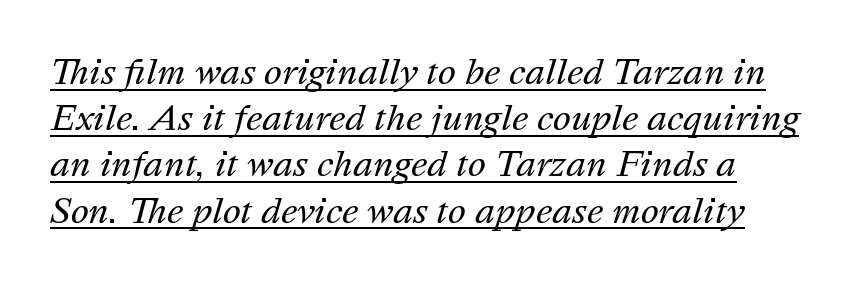
Q: Is the text bold? A: No.
Q: Is the text italic (slanted)? A: Yes, it leans right by about 16 degrees.
Q: Is the text underlined? A: Yes.
Q: How is the paragraph aligned? A: Left-aligned.
Q: Is the spacing between letters normal or unusually wide? A: Normal.
Q: Is the spacing between lines tight, normal or loose? A: Normal.
Q: Width (condensed, normal, or wide)? A: Normal.
Q: Stroke contrast? A: Medium.
Q: x-height? A: Medium.
Q: Monospaced? A: No.
